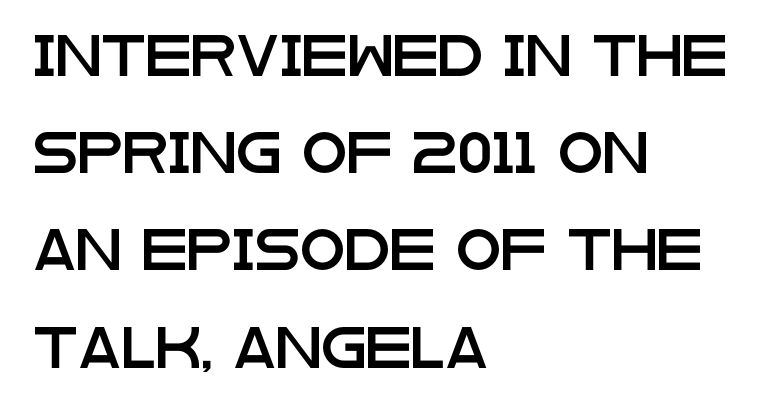
{"serif": "no", "italic": "no", "width": "wide", "stroke_contrast": "low", "x_height": "large", "monospaced": "no", "underline": "no", "align": "left", "line_spacing": "loose", "line_spacing_ratio": 2.37, "letter_spacing": "normal", "letter_spacing_em": 0.0, "glyph_px": 41}
